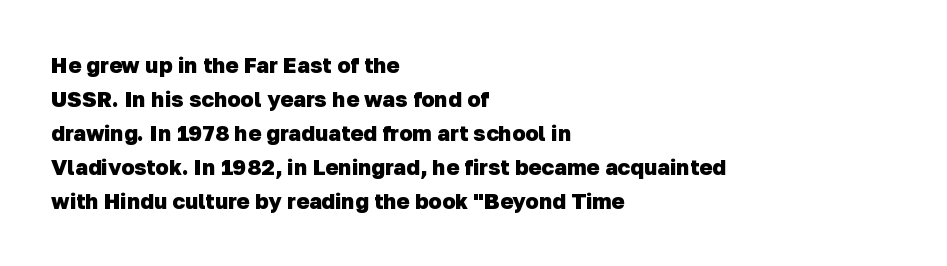
{"bold": "yes", "underline": "no", "align": "left", "line_spacing": "normal", "line_spacing_ratio": 1.55, "letter_spacing": "normal", "letter_spacing_em": 0.0, "glyph_px": 22}
